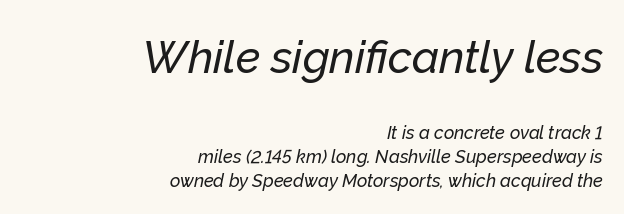
The image shows 45 px text type, italic (leaning right); set right-aligned, normal line spacing (1.35x), normal letter spacing, not underlined; the first (top) block is 2.5x larger; low stroke contrast and a medium x-height.
